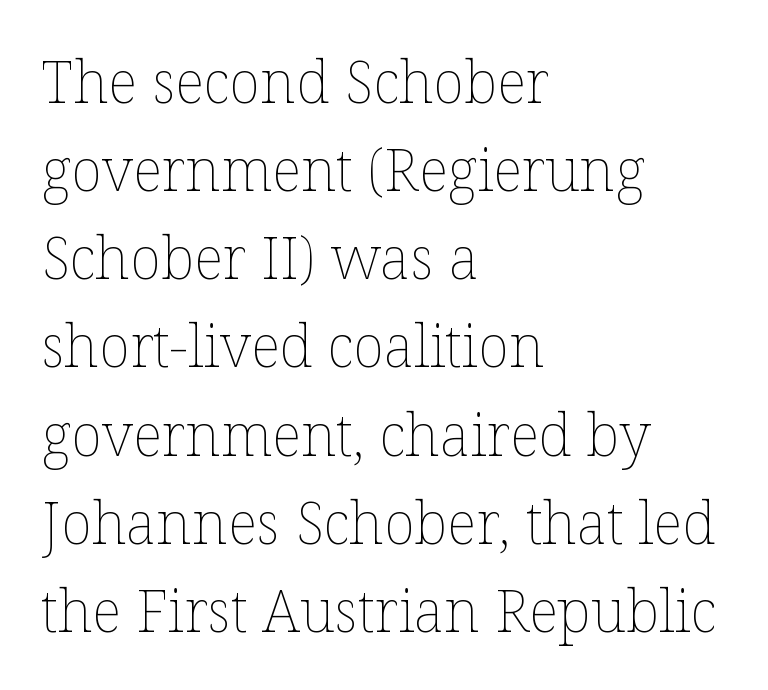
{"italic": "no", "bold": "no", "weight": "thin", "width": "normal", "stroke_contrast": "low", "x_height": "medium", "monospaced": "no", "underline": "no", "align": "left", "line_spacing": "normal", "line_spacing_ratio": 1.52, "letter_spacing": "normal", "letter_spacing_em": 0.0, "glyph_px": 58}
